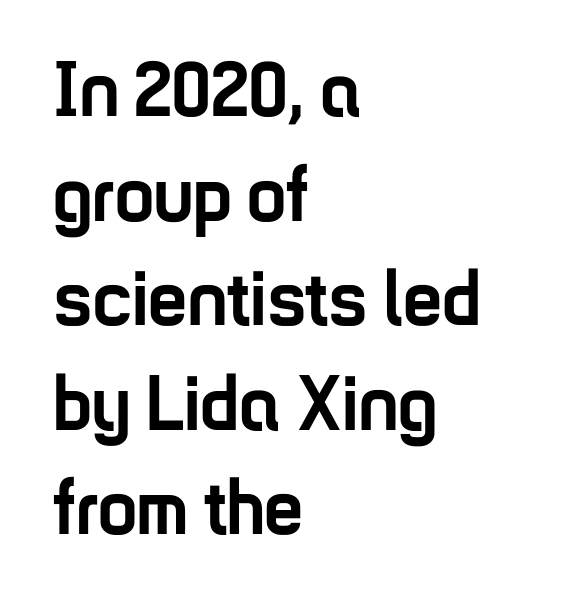
Letterform terminals end flat and unadorned throughout the passage. Students, observe: this is what conventionally led text looks like. The face used here is rendered with its standard letterfit. Unlike italic type, these characters show no tilt at all. Chunky letters — that's bold for sure. Type without underlining.
